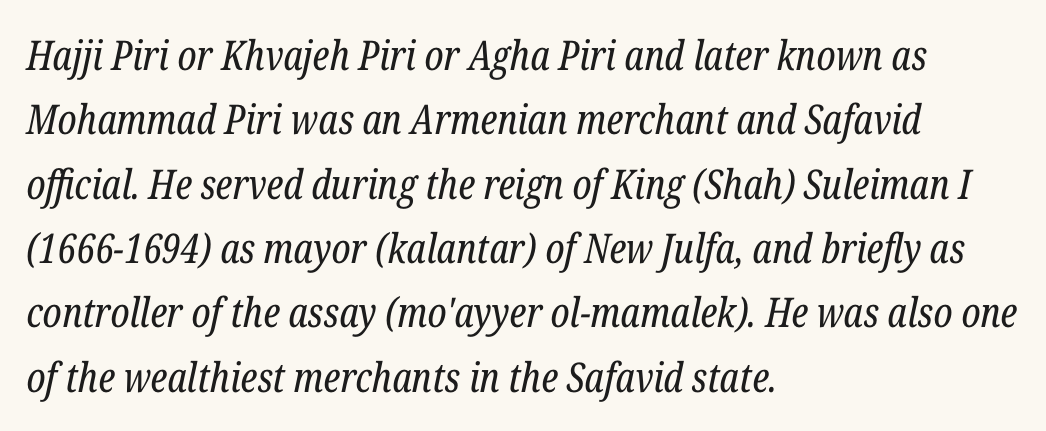
Q: Is the text bold? A: No.
Q: Is the text italic (slanted)? A: Yes, it leans right by about 12 degrees.
Q: Is the typeface a serif or a sans-serif typeface? A: Serif.
Q: Is the text underlined? A: No.
Q: How is the paragraph aligned? A: Left-aligned.
Q: Is the spacing between letters normal or unusually wide? A: Normal.
Q: Is the spacing between lines tight, normal or loose? A: Normal.
Q: Width (condensed, normal, or wide)? A: Condensed.
Q: Stroke contrast? A: Low.
Q: x-height? A: Medium.
Q: Monospaced? A: No.
